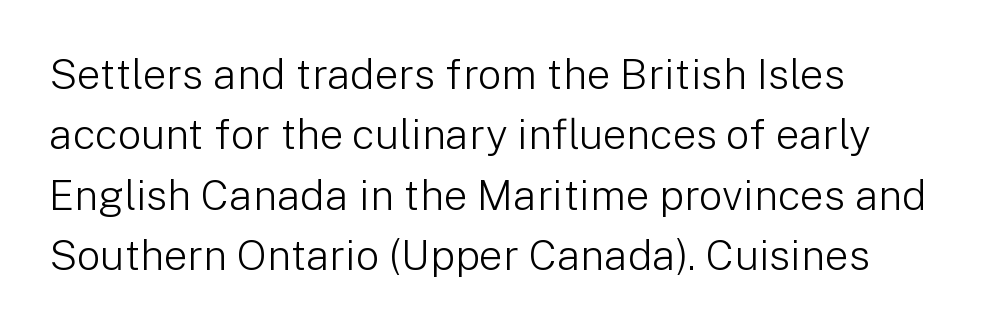
{"serif": "no", "italic": "no", "bold": "no", "weight": "light", "width": "normal", "stroke_contrast": "low", "x_height": "medium", "monospaced": "no", "underline": "no", "align": "left", "line_spacing": "normal", "line_spacing_ratio": 1.44, "letter_spacing": "normal", "letter_spacing_em": 0.0, "glyph_px": 42}
